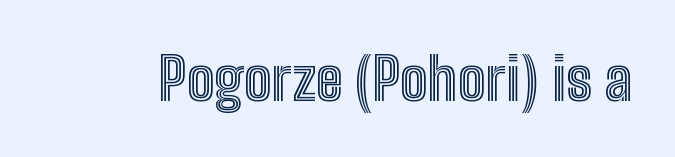
The image shows 58 px condensed type, upright; set normal letter spacing, not underlined; a medium x-height.
